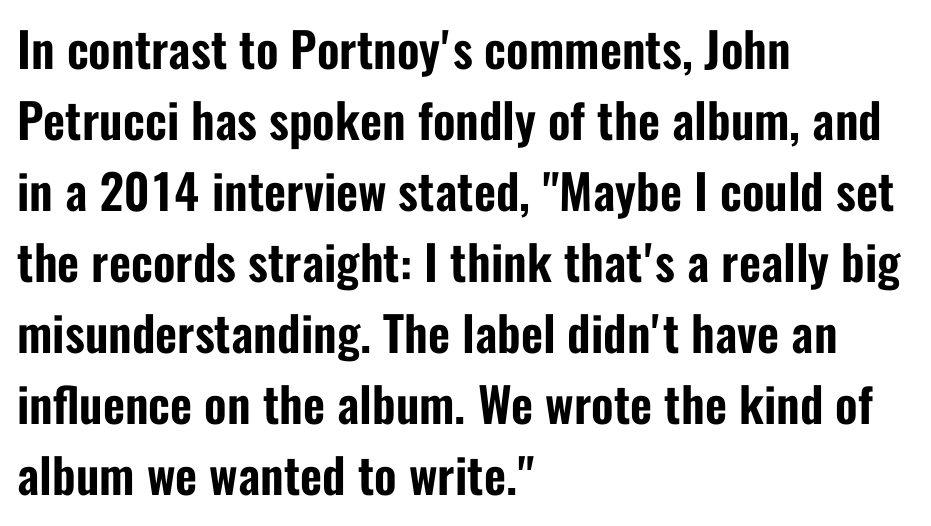
{"serif": "no", "italic": "no", "width": "condensed", "stroke_contrast": "low", "x_height": "medium", "monospaced": "no", "underline": "no", "align": "left", "line_spacing": "normal", "line_spacing_ratio": 1.48, "letter_spacing": "normal", "letter_spacing_em": 0.0, "glyph_px": 48}
